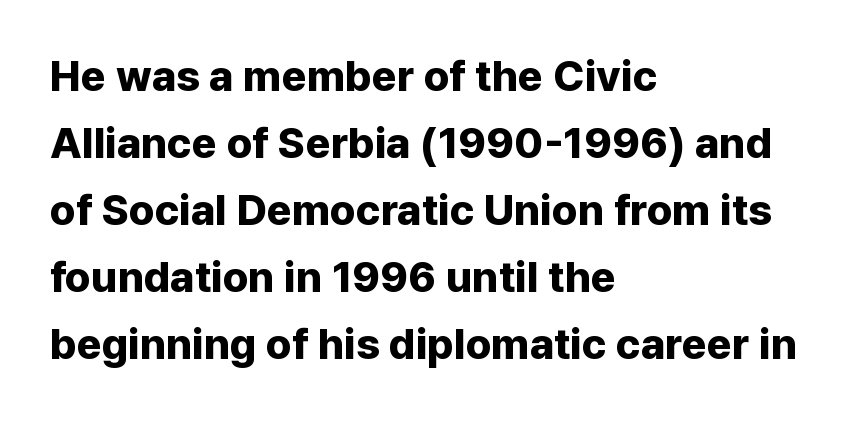
The image shows 43 px bold sans-serif type, upright; set left-aligned, normal line spacing (1.56x), normal letter spacing, not underlined; low stroke contrast and a medium x-height.
